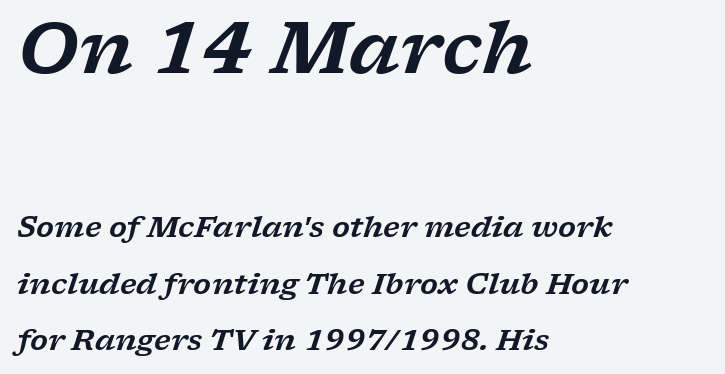
Q: Is the text italic (slanted)? A: Yes, it leans right by about 17 degrees.
Q: Is the typeface a serif or a sans-serif typeface? A: Serif.
Q: Is the text underlined? A: No.
Q: How is the paragraph aligned? A: Left-aligned.
Q: Is the spacing between letters normal or unusually wide? A: Normal.
Q: Is the spacing between lines tight, normal or loose? A: Loose.
Q: Which block of text is set in a larger size, the first (top) or the second (bottom)? A: The first (top) one.
Q: Width (condensed, normal, or wide)? A: Wide.
Q: Stroke contrast? A: Low.
Q: x-height? A: Medium.
Q: Monospaced? A: No.
